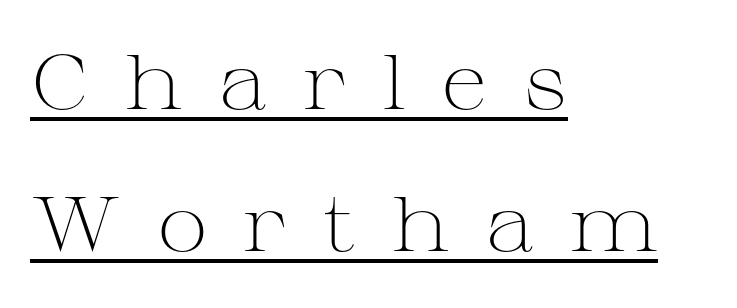
The gaps between neighbouring characters are conspicuously large. Examine the stroke ends and you'll spot serifs. The passage shown is not bold in any degree. Every stem runs plumb, perpendicular to the baseline.
